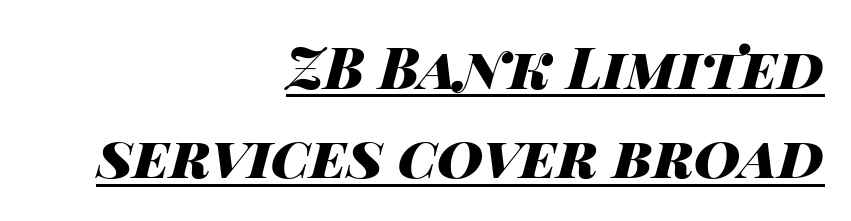
Q: Is the text bold? A: Yes.
Q: Is the text italic (slanted)? A: Yes, it leans right by about 14 degrees.
Q: Is the text underlined? A: Yes.
Q: How is the paragraph aligned? A: Right-aligned.
Q: Is the spacing between letters normal or unusually wide? A: Normal.
Q: Is the spacing between lines tight, normal or loose? A: Normal.
Q: Width (condensed, normal, or wide)? A: Wide.
Q: Stroke contrast? A: High.
Q: x-height? A: Large.
Q: Monospaced? A: No.
